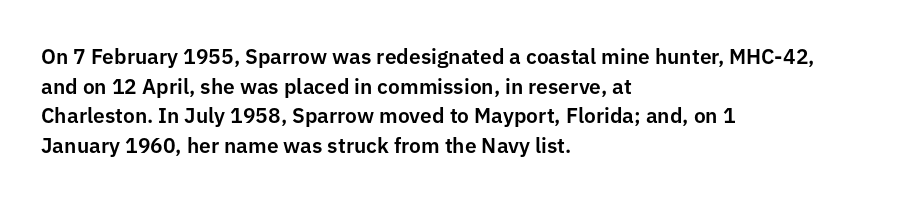
{"italic": "no", "underline": "no", "align": "left", "line_spacing": "normal", "line_spacing_ratio": 1.41, "letter_spacing": "normal", "letter_spacing_em": 0.0, "glyph_px": 21}
